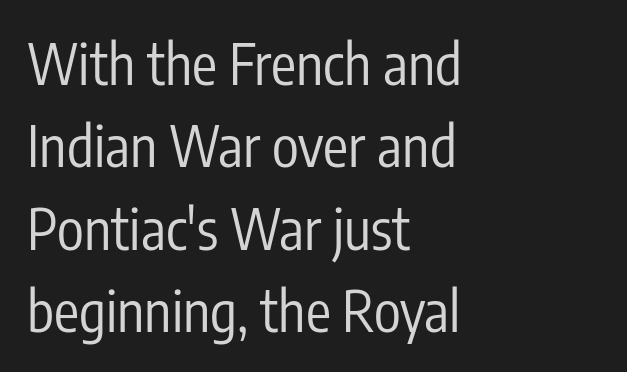
{"serif": "no", "italic": "no", "bold": "no", "weight": "regular", "width": "condensed", "stroke_contrast": "low", "x_height": "medium", "monospaced": "no", "underline": "no", "align": "left", "line_spacing": "normal", "line_spacing_ratio": 1.47, "letter_spacing": "normal", "letter_spacing_em": 0.0, "glyph_px": 56}
